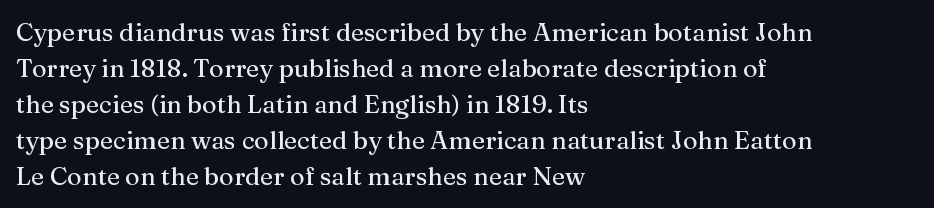
Vertically, the passage feels balanced, rows spaced as you'd expect. Every character sits straight up, as roman type does. A typesetter would call this zero additional tracking. Each line starts at the same left margin while the right side varies. Descenders are the only things crossing below the line.
